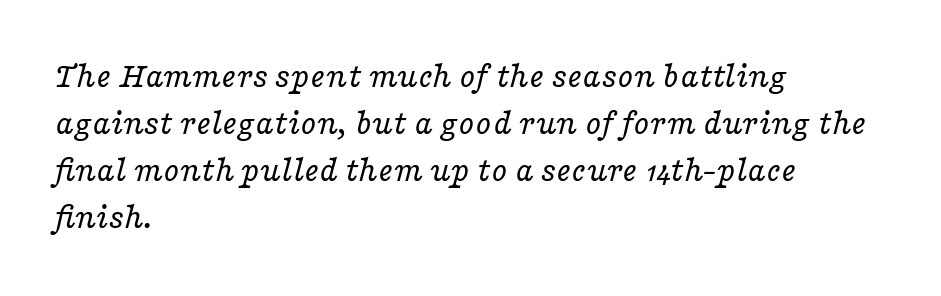
{"serif": "yes", "italic": "yes", "lean": "right", "slant_degrees": 16, "bold": "no", "weight": "regular", "width": "wide", "stroke_contrast": "low", "x_height": "medium", "monospaced": "no", "underline": "no", "align": "left", "line_spacing": "normal", "line_spacing_ratio": 1.31, "letter_spacing": "normal", "letter_spacing_em": 0.0, "glyph_px": 36}
